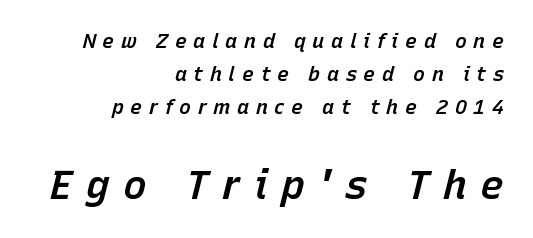
Layout note: lines flush right. Moderately thickened strokes mark this as semibold type. The passage shown is typed in a proportional face where columns would drift. Unmarked baselines from the first word to the last. This sample keeps an unexceptional amount of space between lines.
